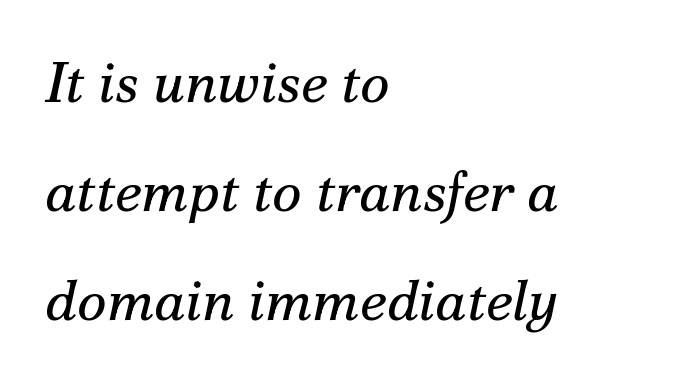
The rendering shows small feet on the letterforms — a serif design. Unmarked baselines from the first word to the last. You can tell it's italic because the verticals aren't actually vertical. This sample uses plain, unmodified letter spacing. In terms of leading, this rendering errs on the spacious side. Horizontal alignment here is leftward, the default for most running prose.
